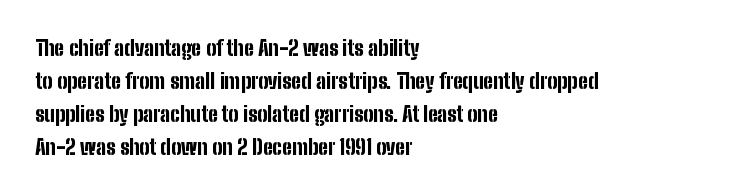
Q: Is the text bold? A: Yes.
Q: Is the text italic (slanted)? A: No, it is upright.
Q: Is the text underlined? A: No.
Q: How is the paragraph aligned? A: Left-aligned.
Q: Is the spacing between letters normal or unusually wide? A: Normal.
Q: Is the spacing between lines tight, normal or loose? A: Normal.
